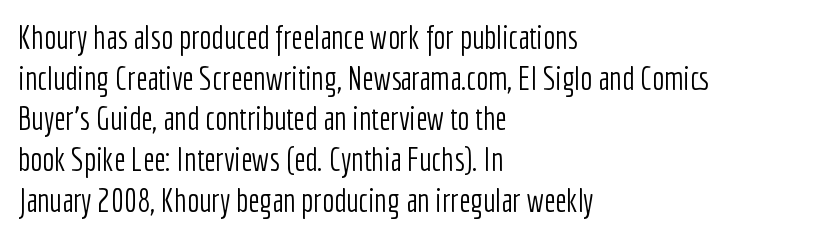
{"serif": "no", "italic": "no", "bold": "no", "weight": "light", "width": "condensed", "stroke_contrast": "low", "x_height": "medium", "monospaced": "no", "underline": "no", "align": "left", "line_spacing": "normal", "line_spacing_ratio": 1.27, "letter_spacing": "normal", "letter_spacing_em": 0.0, "glyph_px": 32}
